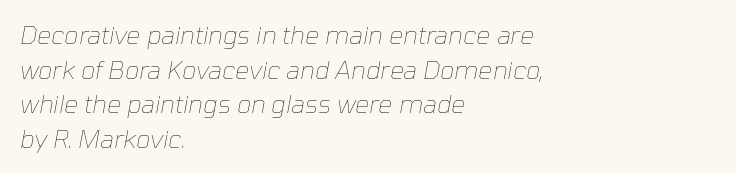
Q: Is the text bold? A: No.
Q: Is the text italic (slanted)? A: Yes, it leans right by about 10 degrees.
Q: Is the text underlined? A: No.
Q: How is the paragraph aligned? A: Left-aligned.
Q: Is the spacing between letters normal or unusually wide? A: Normal.
Q: Is the spacing between lines tight, normal or loose? A: Normal.
